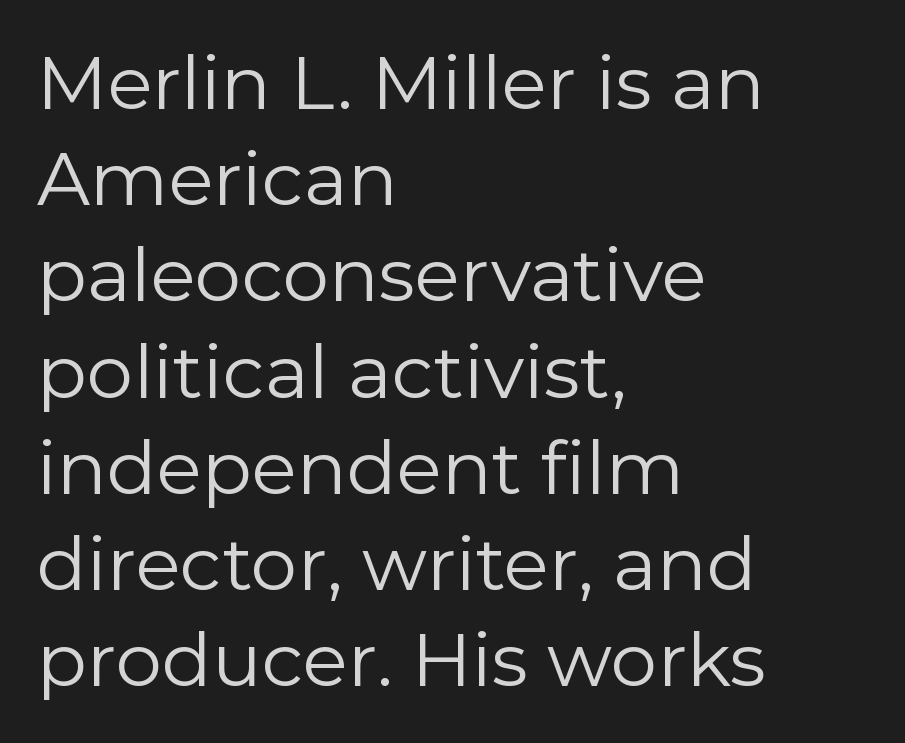
Q: Is the text bold? A: No.
Q: Is the text italic (slanted)? A: No, it is upright.
Q: Is the typeface a serif or a sans-serif typeface? A: Sans-serif.
Q: Is the text underlined? A: No.
Q: How is the paragraph aligned? A: Left-aligned.
Q: Is the spacing between letters normal or unusually wide? A: Normal.
Q: Is the spacing between lines tight, normal or loose? A: Normal.
Q: Width (condensed, normal, or wide)? A: Normal.
Q: Stroke contrast? A: Low.
Q: x-height? A: Medium.
Q: Monospaced? A: No.
